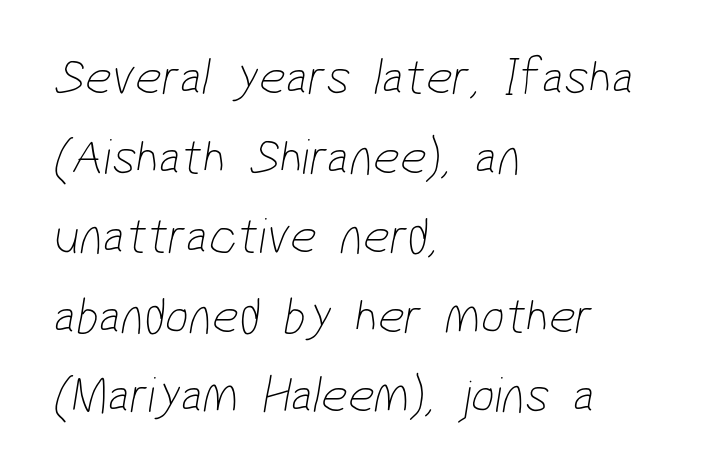
The strip under each line holds only bare page. This sample uses a sans-serif face. In terms of leading, this rendering sits right in the middle. Stroke mass is kept to a normal reading level or below. The passage shown is typed in a proportional face where columns would drift.
